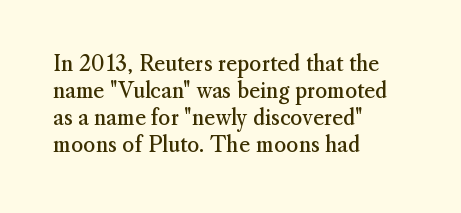
{"italic": "no", "bold": "no", "underline": "no", "align": "left", "line_spacing": "normal", "line_spacing_ratio": 1.28, "letter_spacing": "normal", "letter_spacing_em": 0.0, "glyph_px": 21}
